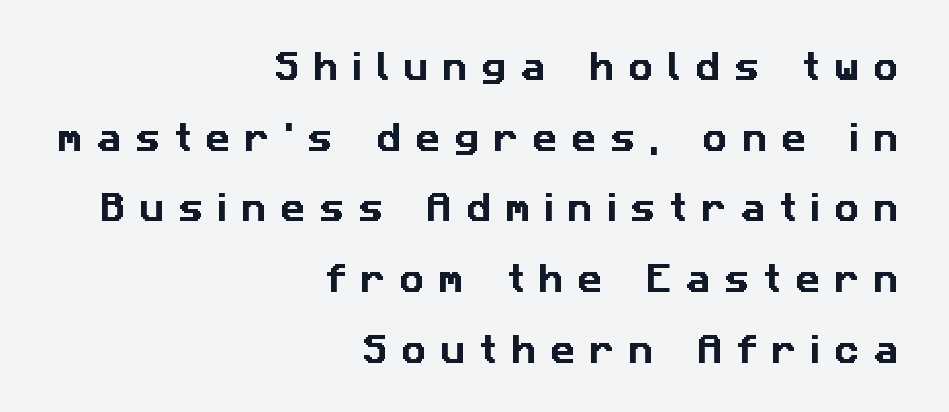
Q: Is the typeface a serif or a sans-serif typeface? A: Sans-serif.
Q: Is the text underlined? A: No.
Q: How is the paragraph aligned? A: Right-aligned.
Q: Is the spacing between letters normal or unusually wide? A: Unusually wide.
Q: Is the spacing between lines tight, normal or loose? A: Loose.
Q: Width (condensed, normal, or wide)? A: Normal.
Q: Stroke contrast? A: Low.
Q: x-height? A: Medium.
Q: Monospaced? A: No.
